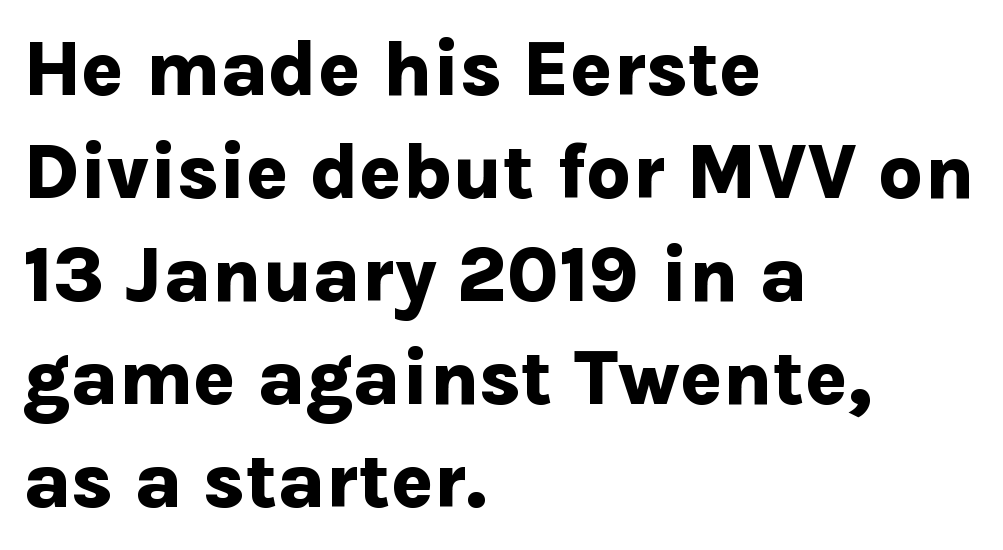
Does the lettering tilt? It doesn't — this is upright. This rendering leaves character spacing at its baseline value. Font category for this specimen: sans-serif. Visually the block forms a straight wall on the left and a jagged coastline on the right.
